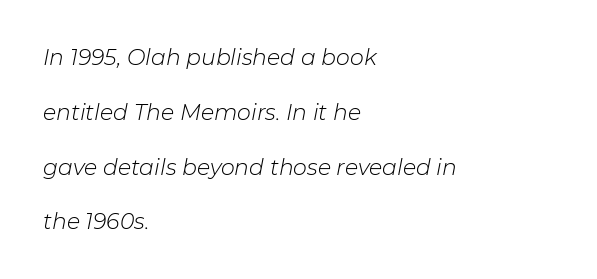
Q: Is the text bold? A: No.
Q: Is the text italic (slanted)? A: Yes, it leans right by about 11 degrees.
Q: Is the text underlined? A: No.
Q: How is the paragraph aligned? A: Left-aligned.
Q: Is the spacing between letters normal or unusually wide? A: Normal.
Q: Is the spacing between lines tight, normal or loose? A: Loose.
